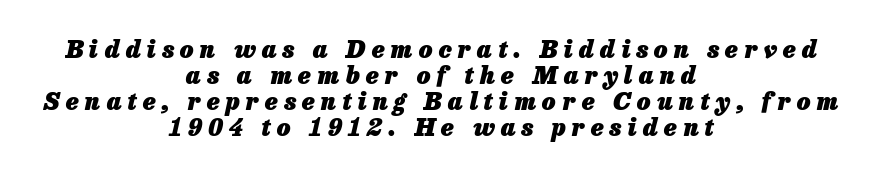
{"italic": "yes", "lean": "right", "slant_degrees": 13, "bold": "yes", "underline": "no", "align": "center", "line_spacing": "tight", "line_spacing_ratio": 1.08, "letter_spacing": "wide", "letter_spacing_em": 0.26, "glyph_px": 24}
